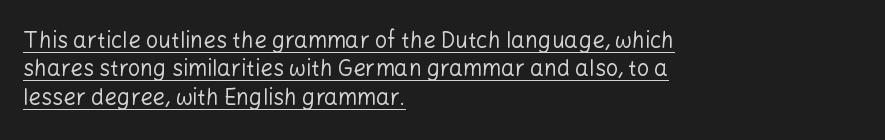
Q: Is the text bold? A: No.
Q: Is the text italic (slanted)? A: No, it is upright.
Q: Is the text underlined? A: Yes.
Q: How is the paragraph aligned? A: Left-aligned.
Q: Is the spacing between letters normal or unusually wide? A: Normal.
Q: Is the spacing between lines tight, normal or loose? A: Normal.
